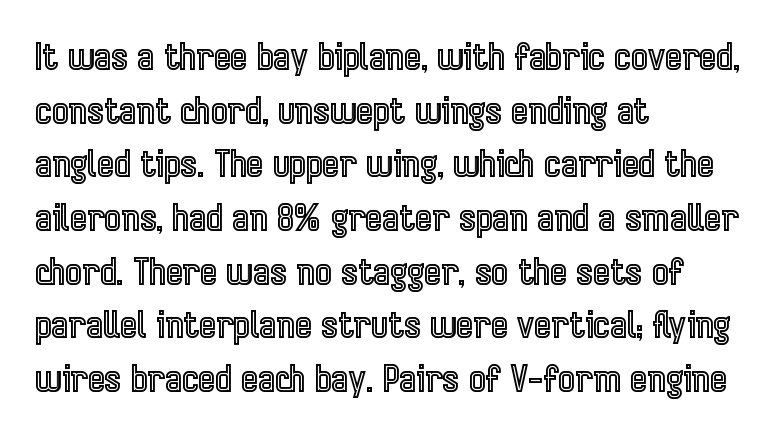
Q: Is the text italic (slanted)? A: No, it is upright.
Q: Is the text underlined? A: No.
Q: How is the paragraph aligned? A: Left-aligned.
Q: Is the spacing between letters normal or unusually wide? A: Normal.
Q: Is the spacing between lines tight, normal or loose? A: Normal.
Q: Width (condensed, normal, or wide)? A: Condensed.
Q: x-height? A: Medium.
Q: Monospaced? A: No.
